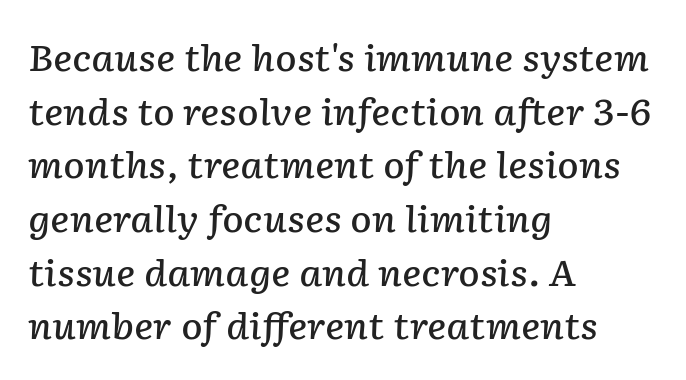
The lines are quadded left. The font is running at a semibold setting, under full bold. Check the space under the baseline: it is left empty. Nobody touched the tracking dial on this one. Students, observe: this is what conventionally led text looks like. If you drew a line through each stem, it would be angled.
